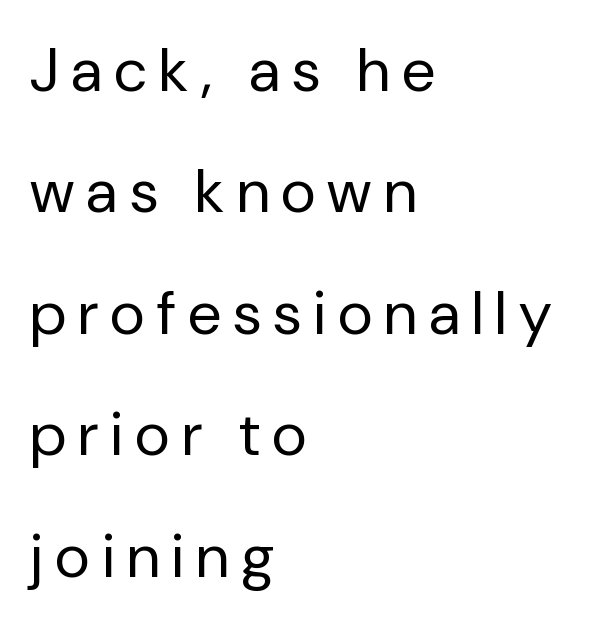
The image shows 61 px regular-weight sans-serif type, upright; set left-aligned, loose line spacing (1.99x), unusually wide letter spacing (+0.2 em), not underlined; low stroke contrast and a medium x-height.
